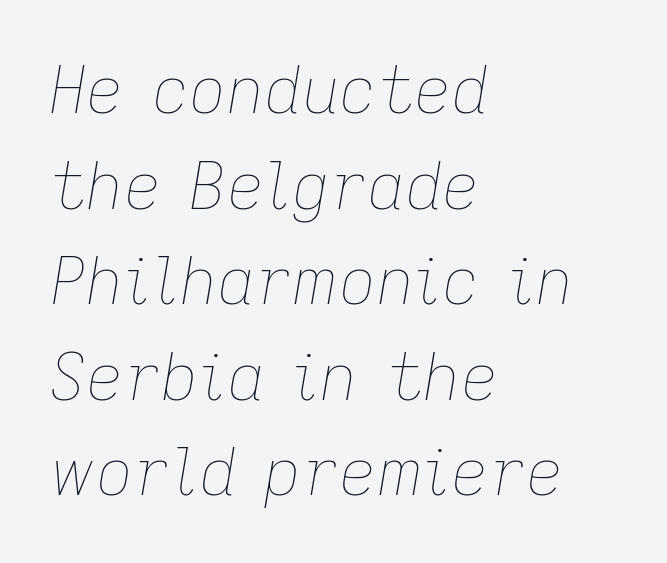
Rows of type keep a routine distance in the vertical direction. These lines are set flush left with a ragged right edge. Characters follow at the spacing the type designer built in. Caption: face not bold, strokes unweighted.
